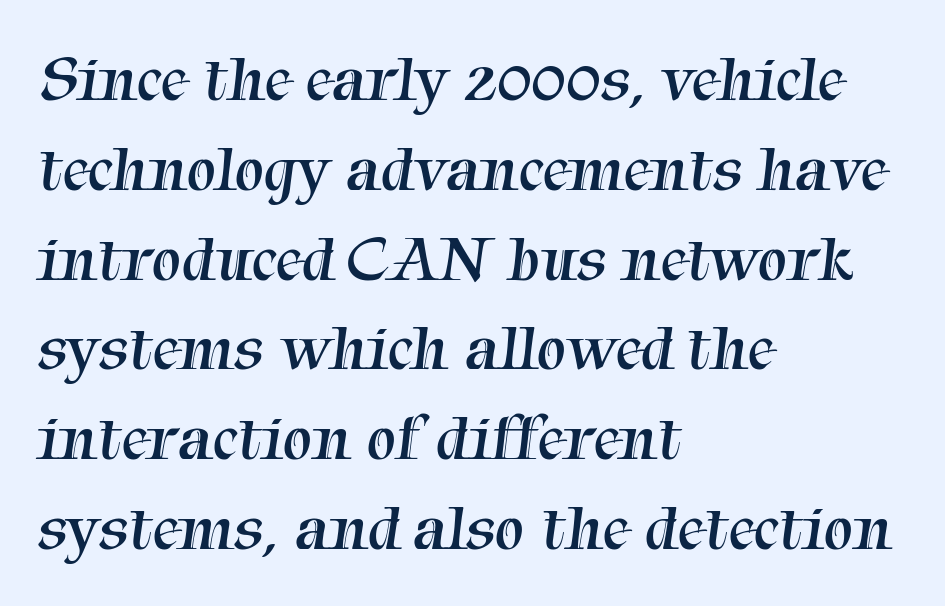
The image shows 66 px regular-weight serif type; set left-aligned, normal line spacing (1.36x), normal letter spacing, not underlined; medium stroke contrast and a medium x-height.
